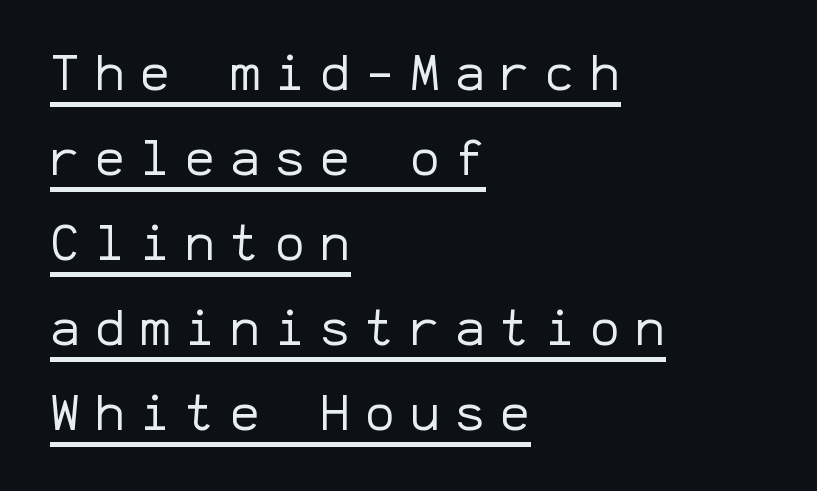
The image shows 50 px regular-weight sans-serif type, upright, monospaced; set left-aligned, normal line spacing (1.7x), unusually wide letter spacing (+0.3 em), underlined; low stroke contrast and a medium x-height.
